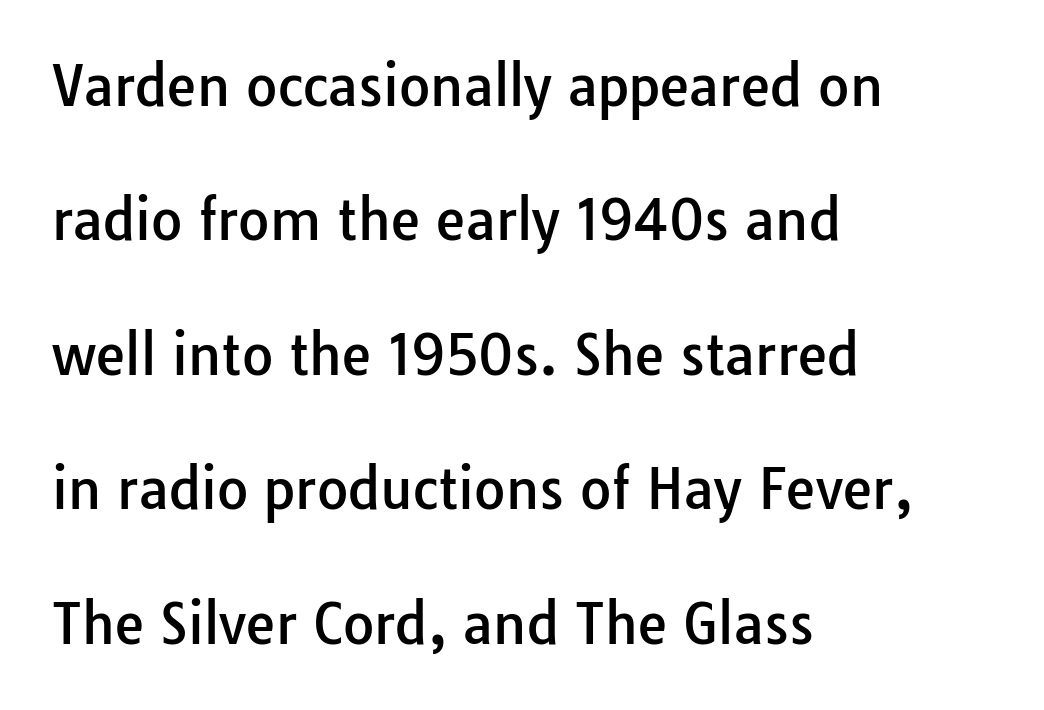
The image shows 54 px sans-serif type, upright; set left-aligned, loose line spacing (2.49x), normal letter spacing, not underlined; low stroke contrast and a medium x-height.
